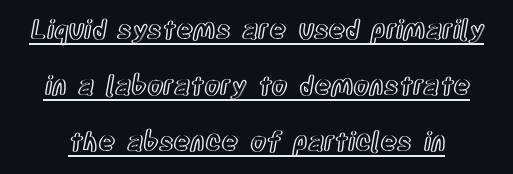
Q: Is the text italic (slanted)? A: Yes.
Q: Is the text underlined? A: Yes.
Q: Is the spacing between letters normal or unusually wide? A: Normal.
Q: Is the spacing between lines tight, normal or loose? A: Loose.
